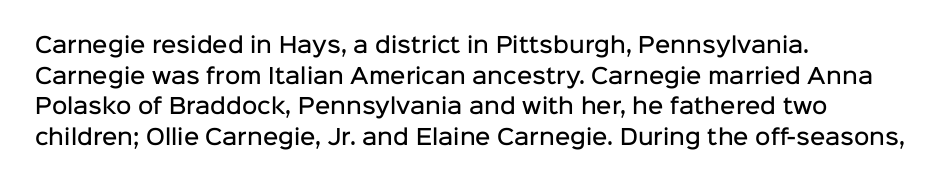
Look at the tracking — it's just the regular setting, nothing added. Normally led — the rows are evenly, conventionally spaced. The paragraph has a hard left edge and a soft right edge. Notice how the stems are strictly vertical — no italics here.
